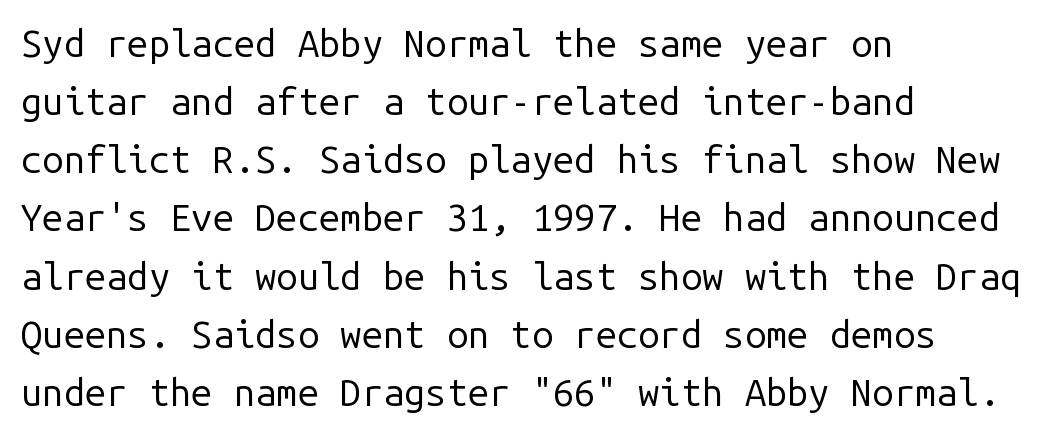
{"serif": "no", "italic": "no", "bold": "no", "weight": "regular", "width": "normal", "stroke_contrast": "low", "x_height": "medium", "monospaced": "yes", "underline": "no", "align": "left", "line_spacing": "normal", "line_spacing_ratio": 1.53, "letter_spacing": "normal", "letter_spacing_em": 0.0, "glyph_px": 38}
